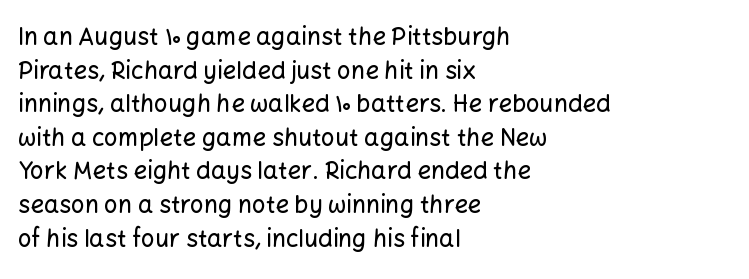
The image shows 24 px text type, upright; set left-aligned, normal line spacing (1.4x), normal letter spacing, not underlined.
